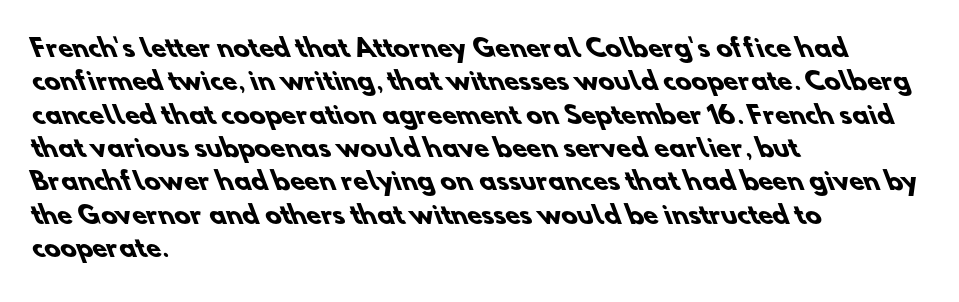
{"bold": "yes", "underline": "no", "align": "left", "line_spacing": "normal", "line_spacing_ratio": 1.39, "letter_spacing": "normal", "letter_spacing_em": 0.0, "glyph_px": 24}
